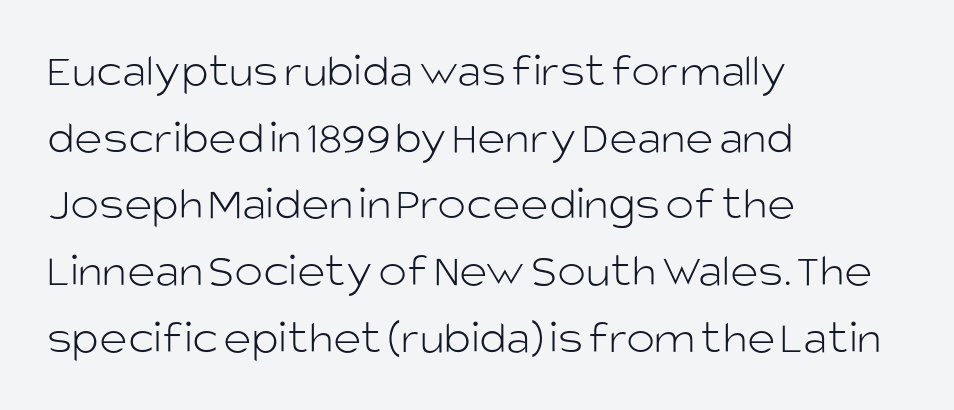
The image shows 48 px light sans-serif type, upright; set left-aligned, normal line spacing (1.39x), normal letter spacing, not underlined; low stroke contrast and a large x-height.
